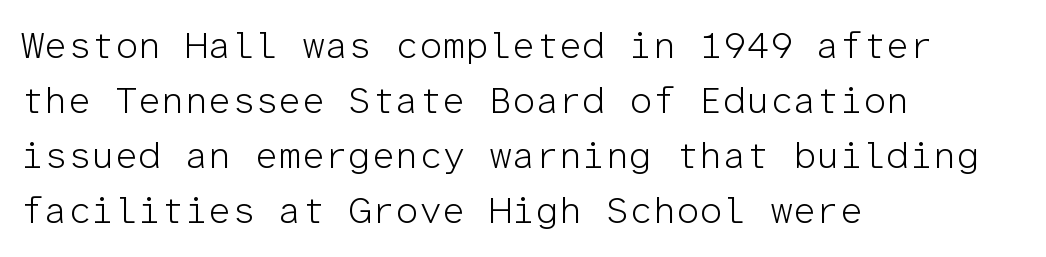
Q: Is the text bold? A: No.
Q: Is the text italic (slanted)? A: No, it is upright.
Q: Is the typeface a serif or a sans-serif typeface? A: Sans-serif.
Q: Is the text underlined? A: No.
Q: How is the paragraph aligned? A: Left-aligned.
Q: Is the spacing between letters normal or unusually wide? A: Normal.
Q: Is the spacing between lines tight, normal or loose? A: Normal.
Q: Width (condensed, normal, or wide)? A: Normal.
Q: Stroke contrast? A: Low.
Q: x-height? A: Medium.
Q: Monospaced? A: Yes.
